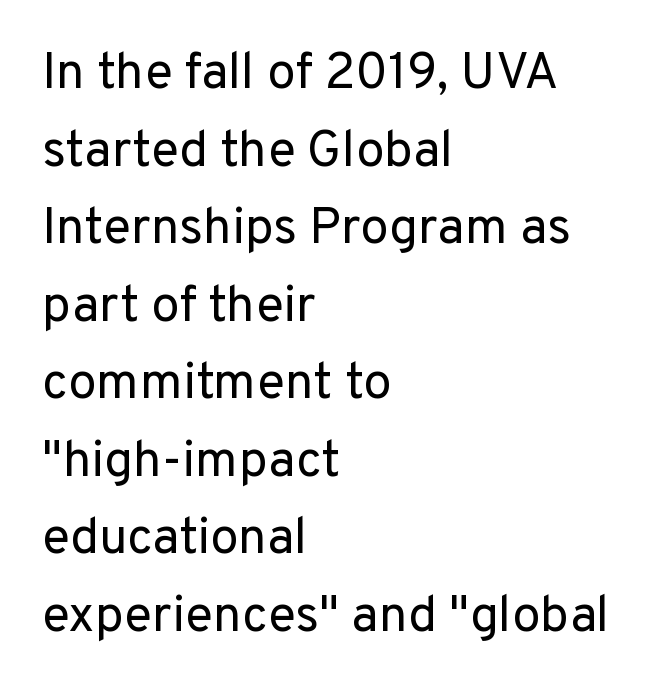
Observe the absence of serifs on each vertical stroke in this sample. The letterforms sit shoulder to shoulder at normal distance. You could not count columns in this text — the font is proportionally spaced. The lines sit at an ordinary, default distance from one another. Ascenders rise straight up at ninety degrees. Glance below the letters and you will spot only blank space.
